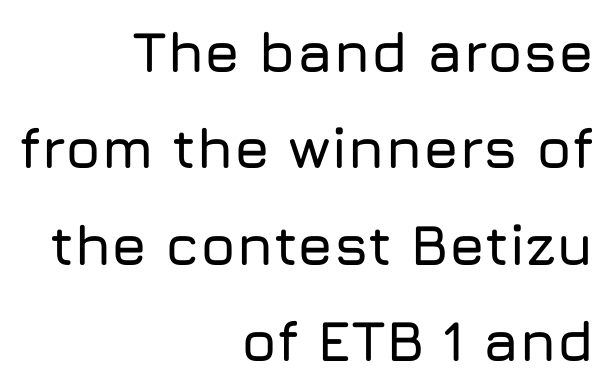
Note: no serifs on the glyphs. Notice how descenders clear the ascenders below comfortably — that's standard leading. The rendering uses natural spacing where letterforms have individual widths. The letterforms sit shoulder to shoulder at normal distance. This sample uses an upright cut, with every glyph sitting square on the baseline.
